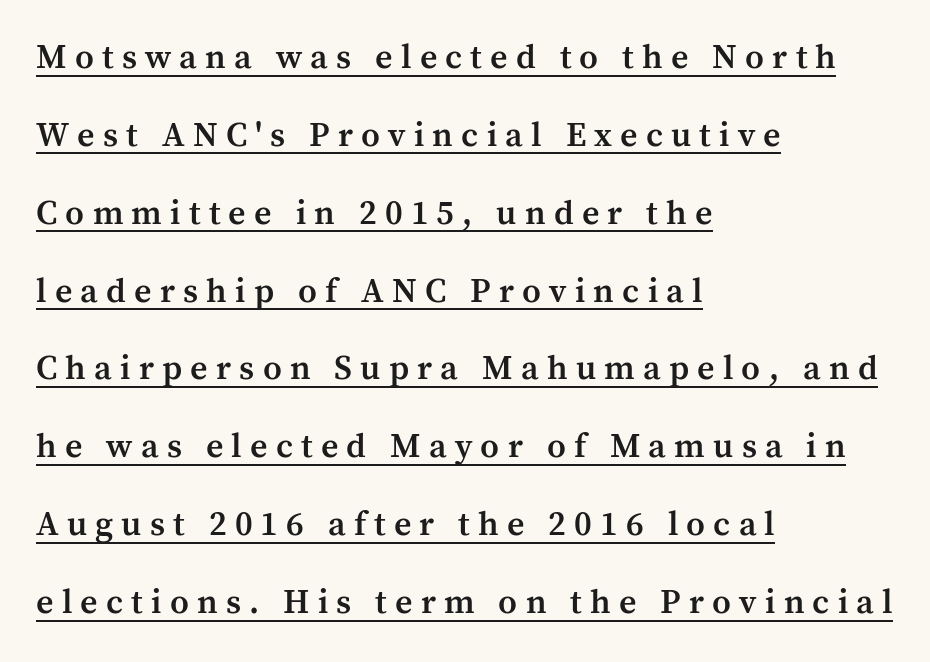
The image shows 34 px semibold serif type, upright; set left-aligned, loose line spacing (2.29x), unusually wide letter spacing (+0.24 em), underlined; medium stroke contrast and a medium x-height.
